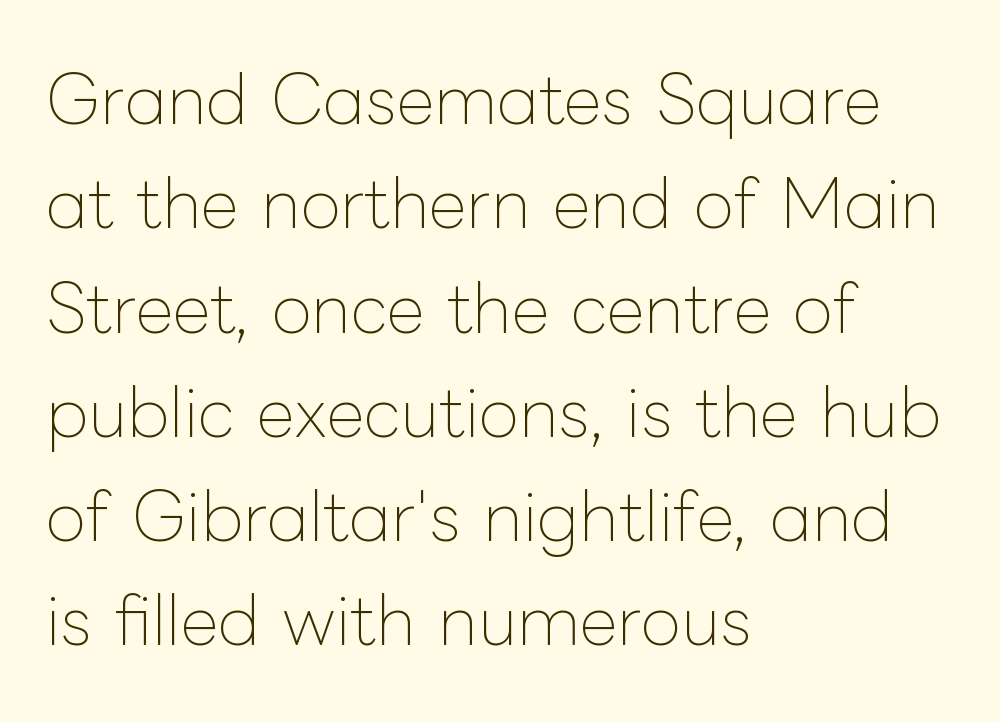
The image shows 66 px thin type, upright; set left-aligned, normal line spacing (1.58x), normal letter spacing, not underlined; low stroke contrast and a medium x-height.
